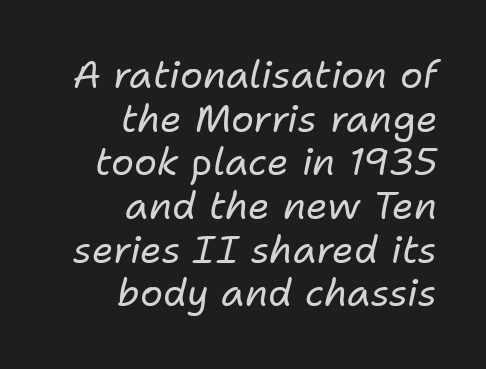
Q: Is the text bold? A: No.
Q: Is the text italic (slanted)? A: Yes, it leans right by about 11 degrees.
Q: Is the text underlined? A: No.
Q: How is the paragraph aligned? A: Right-aligned.
Q: Is the spacing between letters normal or unusually wide? A: Normal.
Q: Is the spacing between lines tight, normal or loose? A: Tight.
Q: Width (condensed, normal, or wide)? A: Normal.
Q: Stroke contrast? A: Low.
Q: x-height? A: Medium.
Q: Monospaced? A: No.
